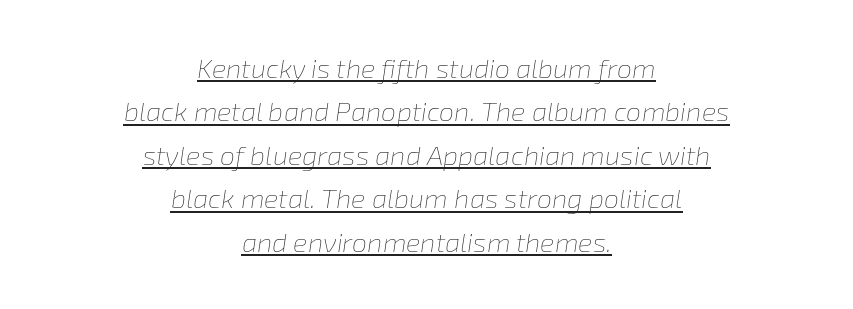
{"italic": "yes", "lean": "right", "slant_degrees": 8, "bold": "no", "underline": "yes", "align": "center", "line_spacing": "normal", "line_spacing_ratio": 1.61, "letter_spacing": "normal", "letter_spacing_em": 0.0, "glyph_px": 27}
